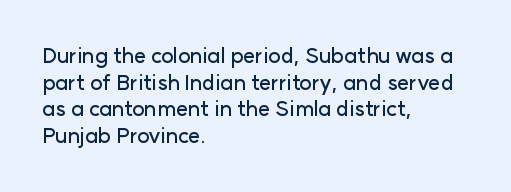
{"italic": "no", "underline": "no", "align": "left", "line_spacing": "normal", "line_spacing_ratio": 1.27, "letter_spacing": "normal", "letter_spacing_em": 0.0, "glyph_px": 21}
